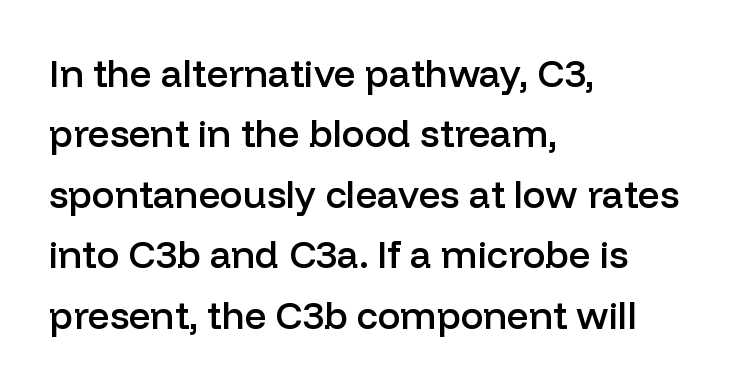
{"serif": "no", "italic": "no", "bold": "semi", "weight": "semibold", "width": "normal", "stroke_contrast": "low", "x_height": "medium", "monospaced": "no", "underline": "no", "align": "left", "line_spacing": "normal", "line_spacing_ratio": 1.59, "letter_spacing": "normal", "letter_spacing_em": 0.0, "glyph_px": 38}
